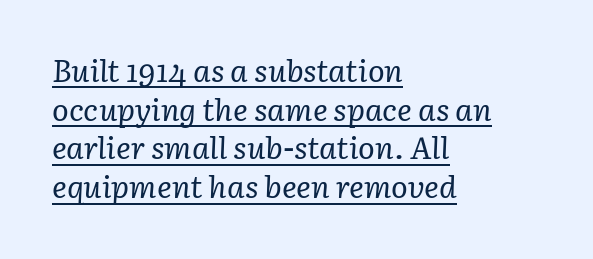
If you drew a line through each stem, it would be angled. Regarding serifs, this sample has them. Whoever set this chose a conventional vertical rhythm. The rendering uses natural spacing where letterforms have individual widths. Teacher's note: observe the even left margin — that is flush-left alignment. The letterforms sit at book weight or below.
